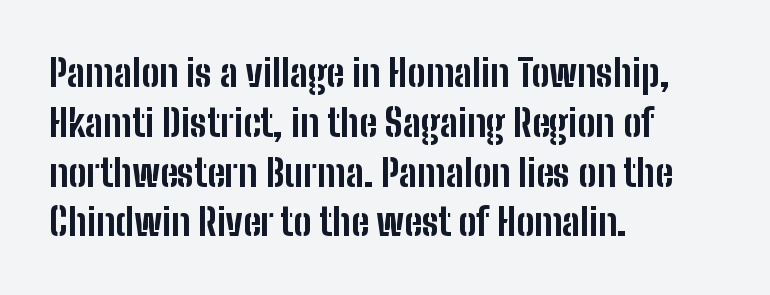
Honestly, the letter spacing is just normal — you wouldn't notice it. Descenders are the only things crossing below the line. In terms of leading, this rendering sits right in the middle. Each letter keeps its own natural width here, so spacing adapts to shape. The axis of the letterforms is exactly vertical. Heft: maximum for text — a bold.
